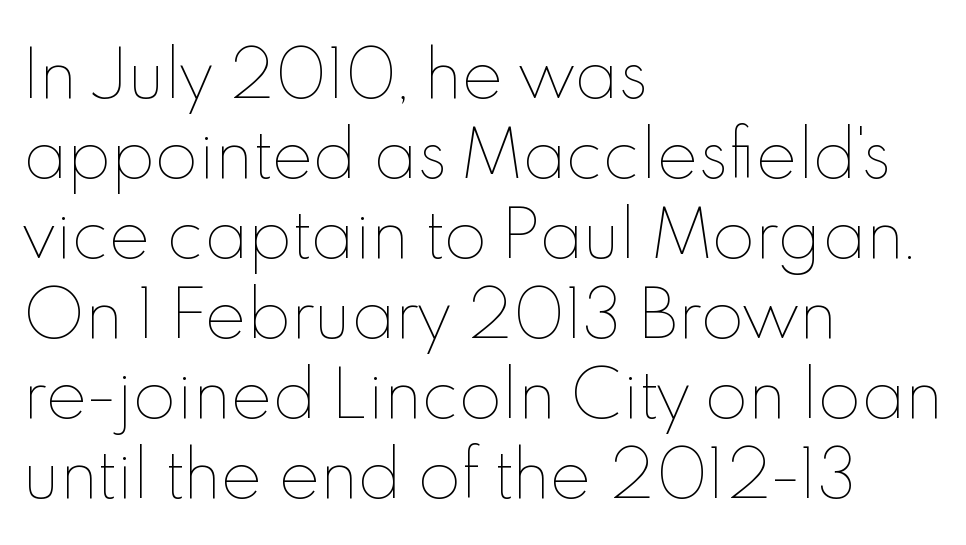
Q: Is the text bold? A: No.
Q: Is the text italic (slanted)? A: No, it is upright.
Q: Is the text underlined? A: No.
Q: How is the paragraph aligned? A: Left-aligned.
Q: Is the spacing between letters normal or unusually wide? A: Normal.
Q: Is the spacing between lines tight, normal or loose? A: Normal.
Q: Width (condensed, normal, or wide)? A: Normal.
Q: x-height? A: Small.
Q: Monospaced? A: No.
